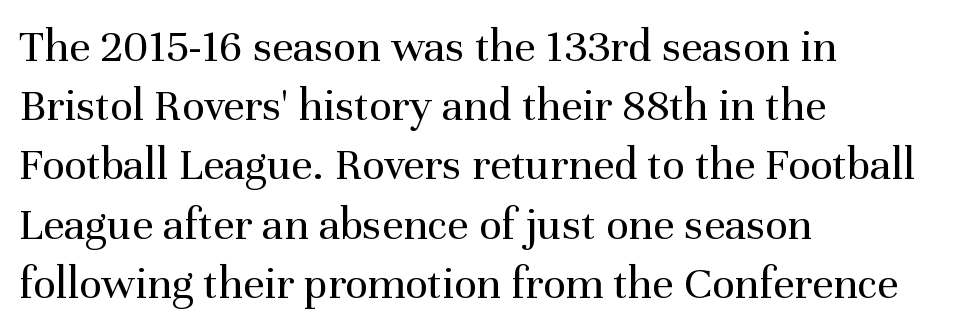
The image shows 47 px regular-weight serif type, upright; set left-aligned, normal line spacing (1.26x), normal letter spacing, not underlined; medium stroke contrast and a medium x-height.
